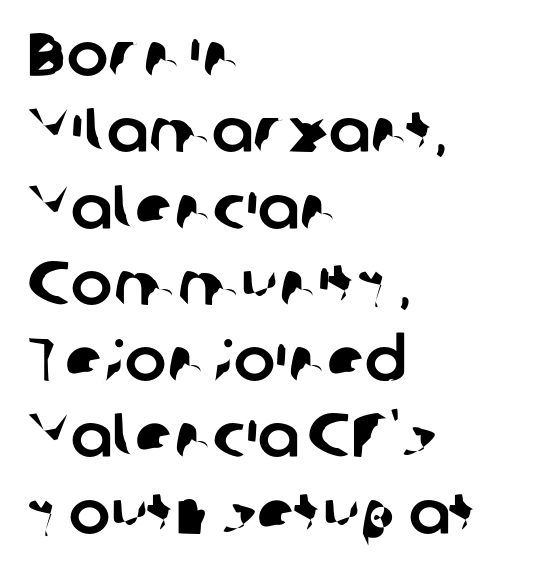
The image shows 62 px sans-serif type; set left-aligned, line spacing 1.23x, normal letter spacing, not underlined; low stroke contrast and a medium x-height.
